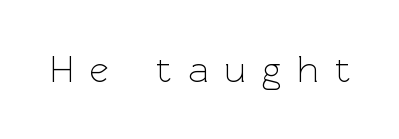
{"serif": "no", "italic": "no", "bold": "no", "weight": "light", "width": "normal", "x_height": "medium", "monospaced": "no", "underline": "no", "letter_spacing": "wide", "letter_spacing_em": 0.45, "glyph_px": 37}
